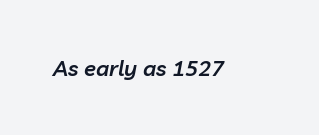
Emphasis-style slanted type is in use. How are the letters spaced? Ordinarily, with no added tracking. The words here are not underlined. This is the in-between weight designers call semibold or demi.
